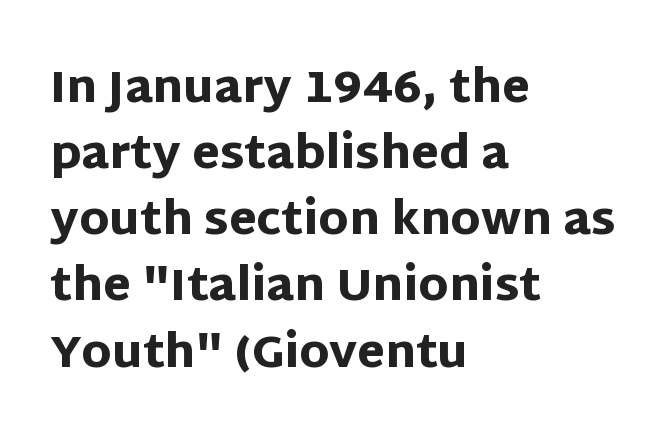
Q: Is the text bold? A: Yes.
Q: Is the text italic (slanted)? A: No, it is upright.
Q: Is the typeface a serif or a sans-serif typeface? A: Sans-serif.
Q: Is the text underlined? A: No.
Q: How is the paragraph aligned? A: Left-aligned.
Q: Is the spacing between letters normal or unusually wide? A: Normal.
Q: Is the spacing between lines tight, normal or loose? A: Normal.
Q: Width (condensed, normal, or wide)? A: Normal.
Q: Stroke contrast? A: Low.
Q: x-height? A: Large.
Q: Monospaced? A: No.
